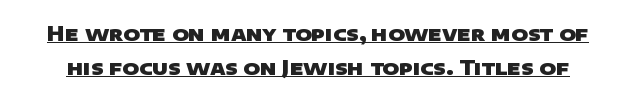
You could call the tracking neutral — neither tight nor loose. Looks like someone drew a line under every word here. A dark, heavy texture on the line: the type is bold. Whoever set this chose a conventional vertical rhythm.
